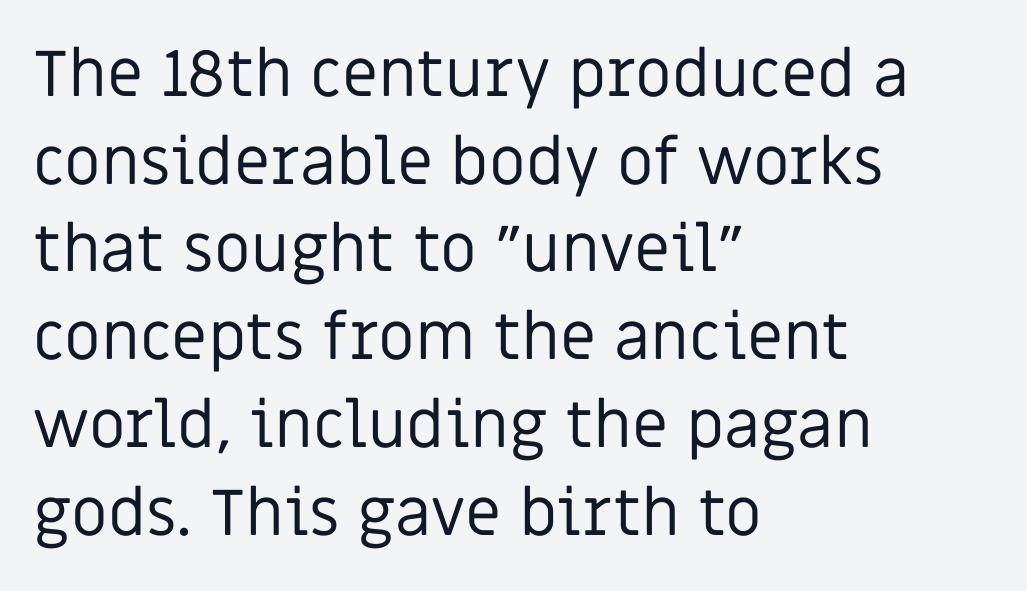
Q: Is the text bold? A: No.
Q: Is the text italic (slanted)? A: No, it is upright.
Q: Is the typeface a serif or a sans-serif typeface? A: Sans-serif.
Q: Is the text underlined? A: No.
Q: How is the paragraph aligned? A: Left-aligned.
Q: Is the spacing between letters normal or unusually wide? A: Normal.
Q: Is the spacing between lines tight, normal or loose? A: Normal.
Q: Width (condensed, normal, or wide)? A: Normal.
Q: Stroke contrast? A: Low.
Q: x-height? A: Large.
Q: Monospaced? A: No.
